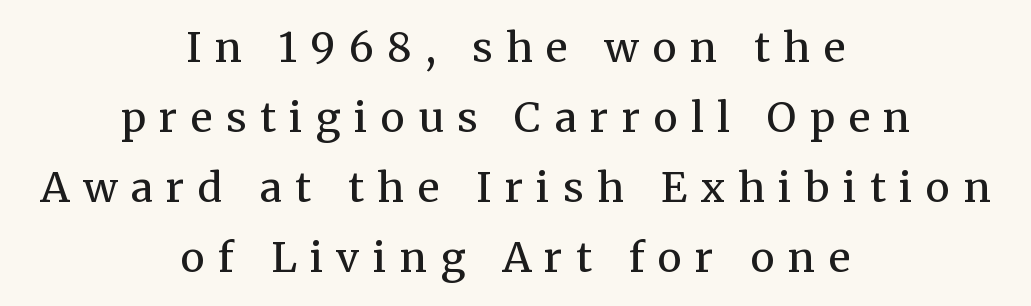
Q: Is the text bold? A: No.
Q: Is the text italic (slanted)? A: No, it is upright.
Q: Is the typeface a serif or a sans-serif typeface? A: Serif.
Q: Is the text underlined? A: No.
Q: How is the paragraph aligned? A: Centered.
Q: Is the spacing between letters normal or unusually wide? A: Unusually wide.
Q: Width (condensed, normal, or wide)? A: Normal.
Q: Stroke contrast? A: Medium.
Q: x-height? A: Medium.
Q: Monospaced? A: No.
